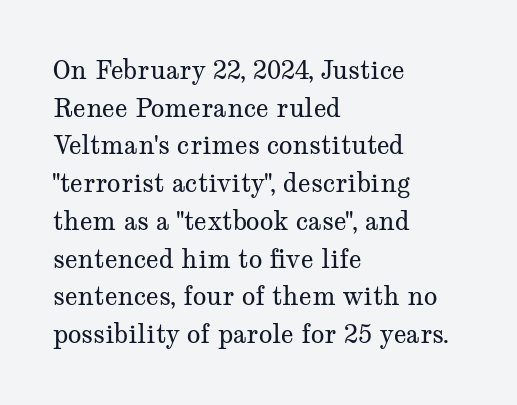
{"italic": "no", "bold": "no", "underline": "no", "align": "left", "line_spacing": "normal", "line_spacing_ratio": 1.51, "letter_spacing": "normal", "letter_spacing_em": 0.0, "glyph_px": 25}
